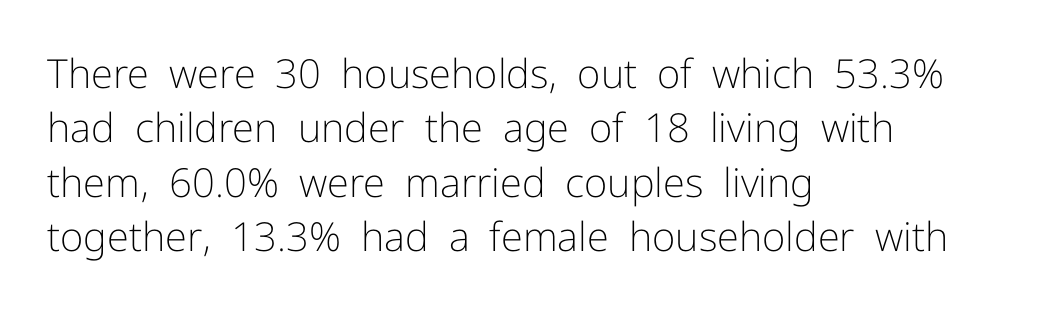
{"serif": "no", "italic": "no", "bold": "no", "weight": "light", "width": "normal", "stroke_contrast": "low", "x_height": "medium", "monospaced": "no", "underline": "no", "align": "left", "line_spacing": "normal", "line_spacing_ratio": 1.36, "letter_spacing": "normal", "letter_spacing_em": 0.0, "glyph_px": 40}
